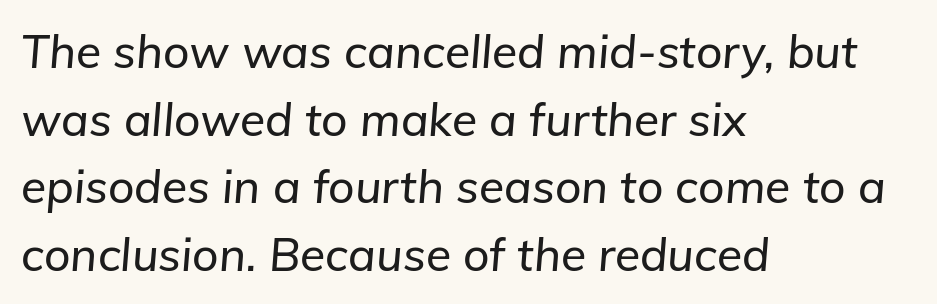
The tracking reads as untouched default to a designer's eye. The zone under the glyphs is completely vacant. Where is the straight margin? On the left. You can tell it's italic because the verticals aren't actually vertical.
